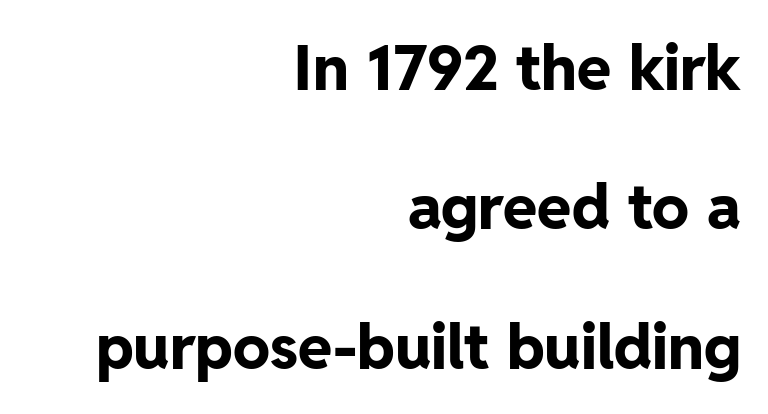
Q: Is the text bold? A: Yes.
Q: Is the text italic (slanted)? A: No, it is upright.
Q: Is the typeface a serif or a sans-serif typeface? A: Sans-serif.
Q: Is the text underlined? A: No.
Q: How is the paragraph aligned? A: Right-aligned.
Q: Is the spacing between letters normal or unusually wide? A: Normal.
Q: Is the spacing between lines tight, normal or loose? A: Loose.
Q: Width (condensed, normal, or wide)? A: Normal.
Q: Stroke contrast? A: Low.
Q: x-height? A: Medium.
Q: Monospaced? A: No.
